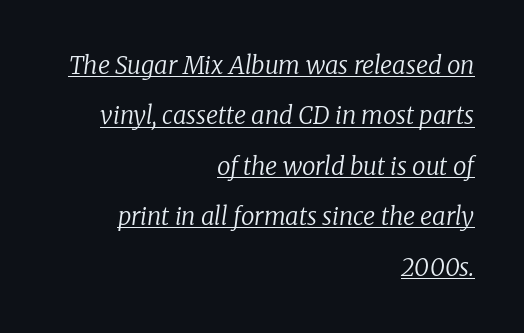
This rendering leaves character spacing at its baseline value. Counters stay open thanks to moderate or lighter strokes. The rendering anchors every line to the right-hand side. These lines were composed using italics. A typesetter would call this leading open, well beyond the default.
